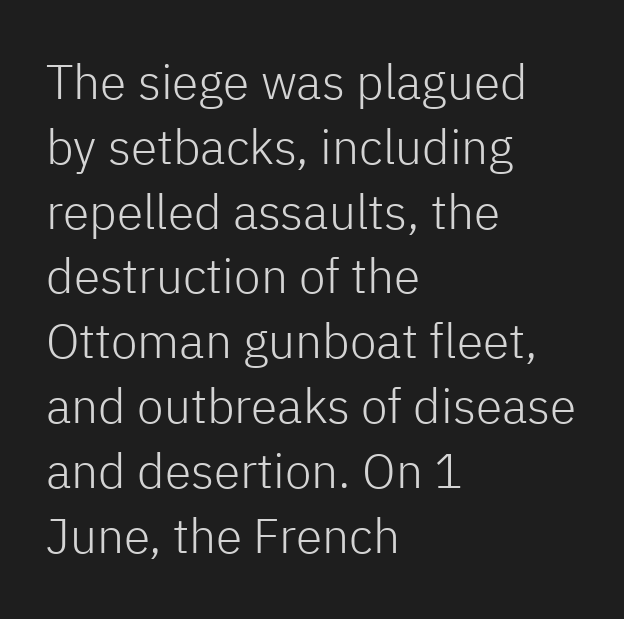
Are there feet on the stems? There aren't — it's a sans. The rendering uses a moderate line-height, typical for paragraphs. Posture: straight, roman, zero tilt. Does the copy run flush right? No — it runs flush left. The space directly below the letters is spotless. Is the letter spacing exaggerated? No — it looks like the ordinary default.
